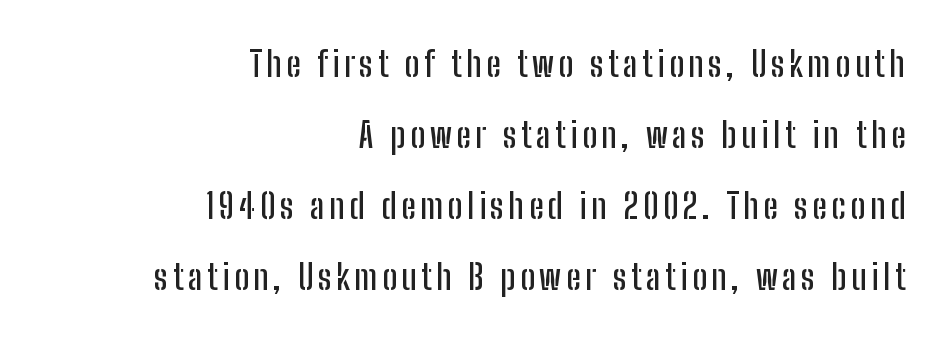
The image shows 35 px condensed sans-serif type, upright; set right-aligned, loose line spacing (2.03x), not underlined; low stroke contrast and a medium x-height.
